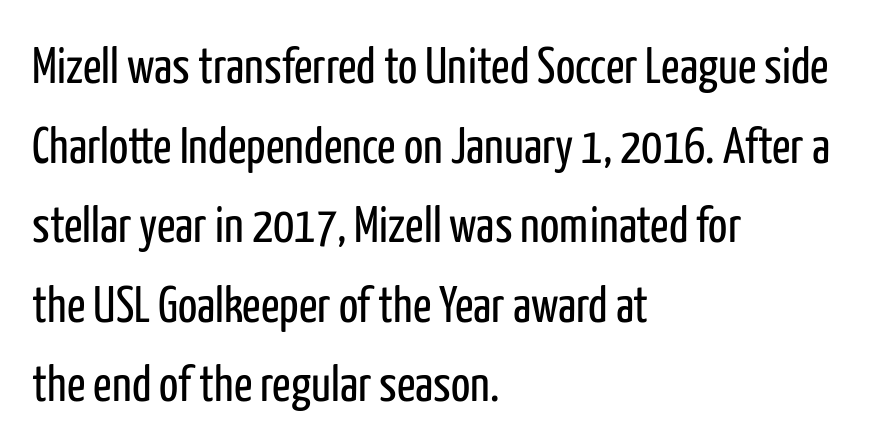
Q: Is the text bold? A: No.
Q: Is the text italic (slanted)? A: No, it is upright.
Q: Is the typeface a serif or a sans-serif typeface? A: Sans-serif.
Q: Is the text underlined? A: No.
Q: How is the paragraph aligned? A: Left-aligned.
Q: Is the spacing between letters normal or unusually wide? A: Normal.
Q: Is the spacing between lines tight, normal or loose? A: Normal.
Q: Width (condensed, normal, or wide)? A: Condensed.
Q: Stroke contrast? A: Low.
Q: x-height? A: Medium.
Q: Monospaced? A: No.
